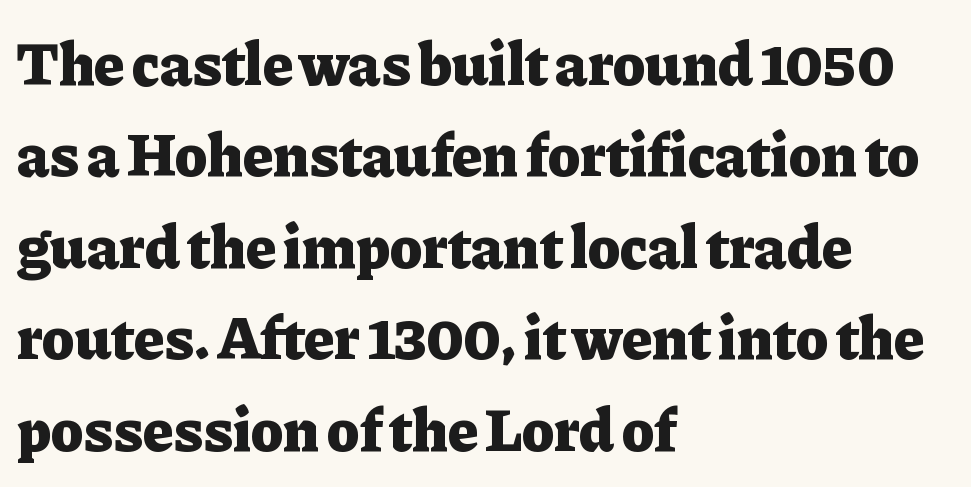
In terms of letterform style, serifs are clearly present. The type is set solid horizontally, with unmodified tracking. Regular leading. Descender tails drop into unmarked territory. This is roman type, the default non-slanted kind.
